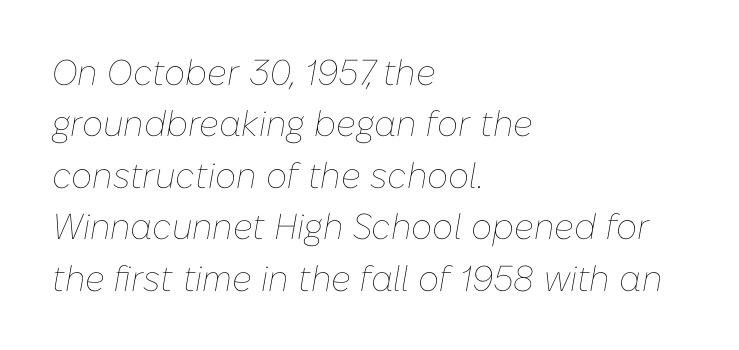
The image shows 36 px thin type, italic (leaning right); set left-aligned, normal line spacing (1.43x), normal letter spacing, not underlined; low stroke contrast and a medium x-height.
